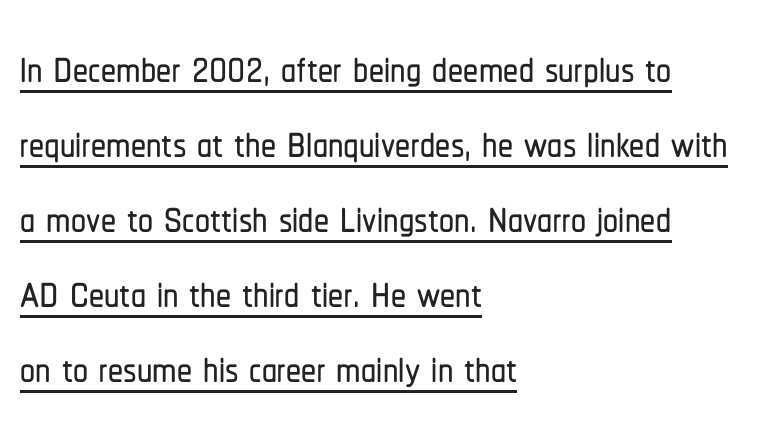
Q: Is the text italic (slanted)? A: No, it is upright.
Q: Is the typeface a serif or a sans-serif typeface? A: Sans-serif.
Q: Is the text underlined? A: Yes.
Q: How is the paragraph aligned? A: Left-aligned.
Q: Is the spacing between letters normal or unusually wide? A: Normal.
Q: Is the spacing between lines tight, normal or loose? A: Normal.
Q: Width (condensed, normal, or wide)? A: Condensed.
Q: Stroke contrast? A: Low.
Q: x-height? A: Medium.
Q: Monospaced? A: No.
